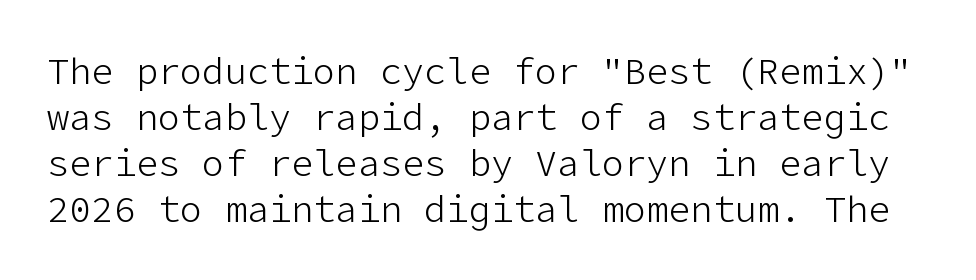
Short note: letters normally spaced. Glance below the letters and you will spot only blank space. Notice how the stems are strictly vertical — no italics here. This rendering employs a face without finishing strokes, i.e., a sans-serif.
